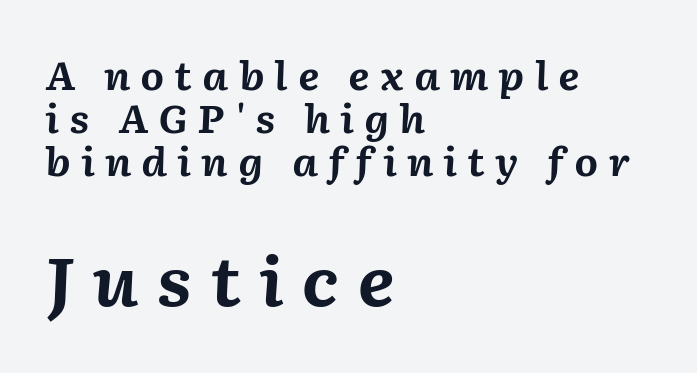
Does the leading feel generous? Not at all — it's pinched. Spacing between characters has been opened up far beyond the box default. Here the designer chose a conventional face with non-uniform glyph widths. Compared with ordinary roman type, these characters are visibly tilted. The passage shown is not underscored anywhere.
